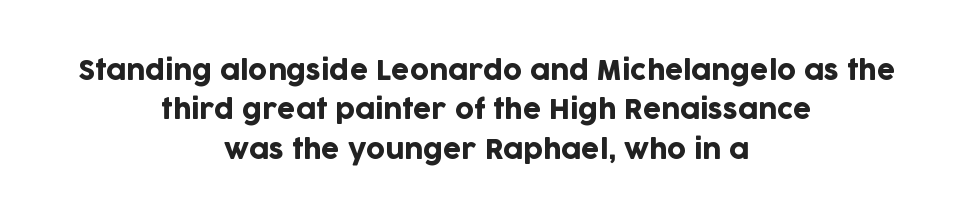
{"italic": "no", "underline": "no", "align": "center", "line_spacing": "normal", "line_spacing_ratio": 1.51, "letter_spacing": "normal", "letter_spacing_em": 0.0, "glyph_px": 26}
